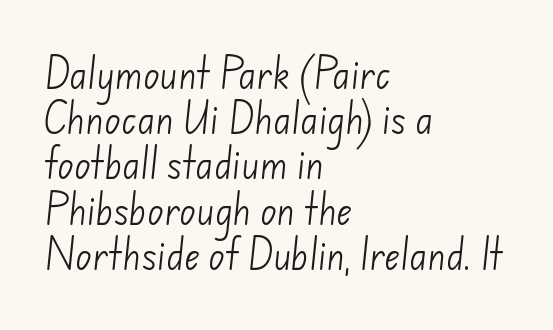
Q: Is the text bold? A: No.
Q: Is the typeface a serif or a sans-serif typeface? A: Sans-serif.
Q: Is the text underlined? A: No.
Q: How is the paragraph aligned? A: Left-aligned.
Q: Is the spacing between letters normal or unusually wide? A: Normal.
Q: Is the spacing between lines tight, normal or loose? A: Normal.
Q: Width (condensed, normal, or wide)? A: Normal.
Q: Stroke contrast? A: Low.
Q: x-height? A: Small.
Q: Monospaced? A: No.
